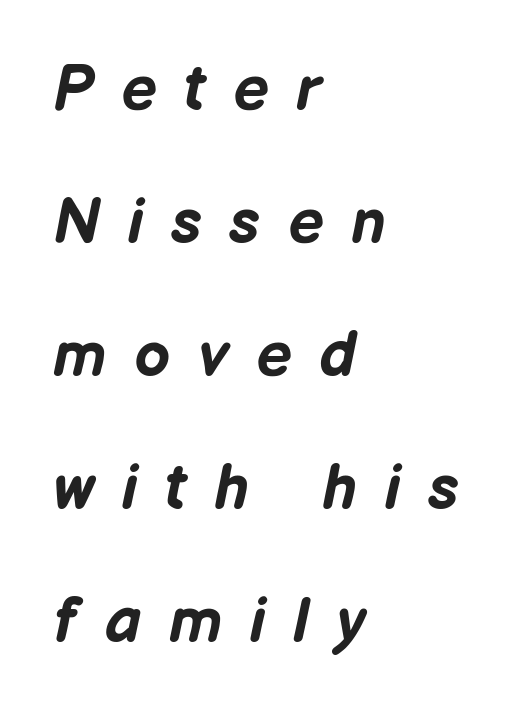
{"italic": "yes", "lean": "right", "slant_degrees": 12, "bold": "yes", "weight": "bold", "width": "normal", "stroke_contrast": "low", "x_height": "medium", "monospaced": "no", "underline": "no", "align": "left", "line_spacing": "loose", "line_spacing_ratio": 2.11, "letter_spacing": "wide", "letter_spacing_em": 0.44, "glyph_px": 63}
